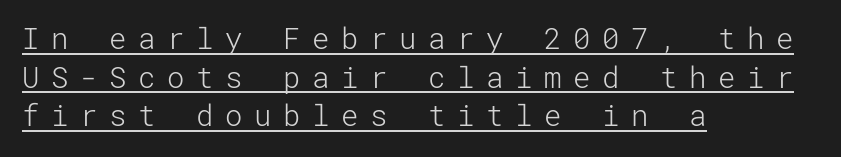
{"serif": "no", "italic": "no", "bold": "no", "weight": "light", "width": "normal", "stroke_contrast": "low", "x_height": "medium", "underline": "yes", "align": "left", "line_spacing": "normal", "line_spacing_ratio": 1.33, "letter_spacing": "wide", "letter_spacing_em": 0.4, "glyph_px": 29}
